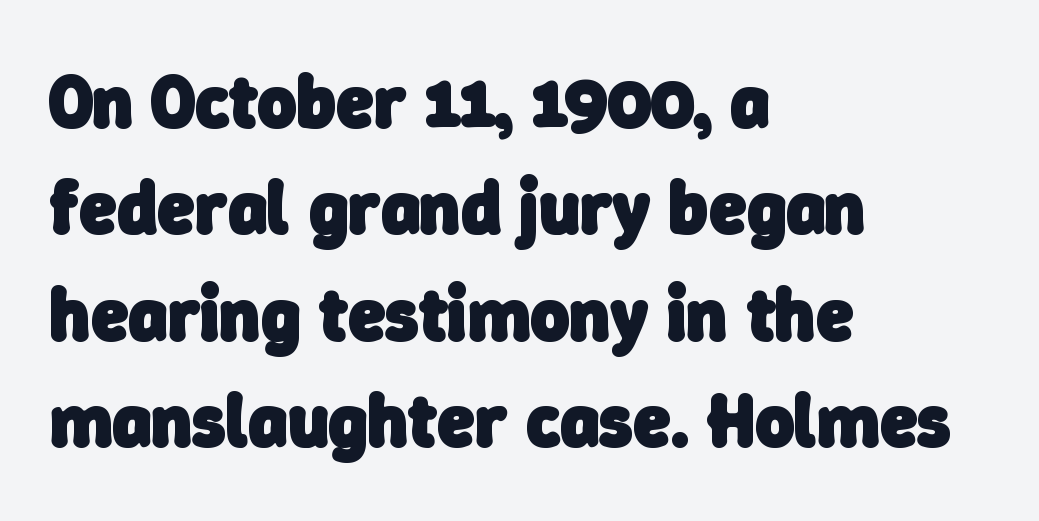
Q: Is the text bold? A: Yes.
Q: Is the typeface a serif or a sans-serif typeface? A: Sans-serif.
Q: Is the text underlined? A: No.
Q: How is the paragraph aligned? A: Left-aligned.
Q: Is the spacing between letters normal or unusually wide? A: Normal.
Q: Is the spacing between lines tight, normal or loose? A: Normal.
Q: Width (condensed, normal, or wide)? A: Normal.
Q: Stroke contrast? A: Low.
Q: x-height? A: Medium.
Q: Monospaced? A: No.
